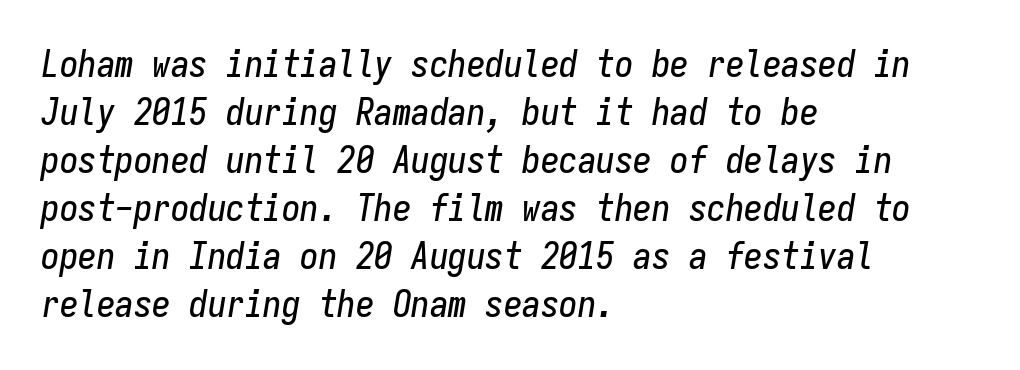
The image shows 37 px condensed type, italic (leaning right), monospaced; set left-aligned, normal line spacing (1.3x), normal letter spacing, not underlined; low stroke contrast and a medium x-height.
